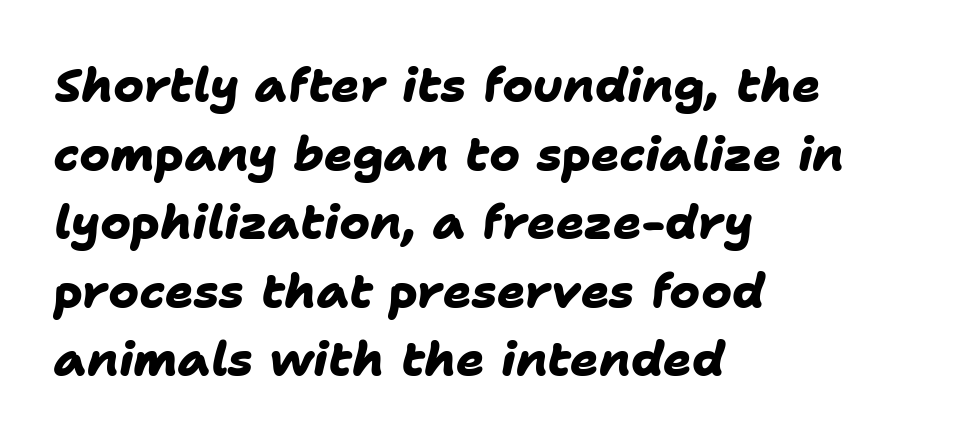
The image shows 47 px heavy sans-serif type; set left-aligned, normal line spacing (1.46x), normal letter spacing, not underlined; low stroke contrast and a medium x-height.
